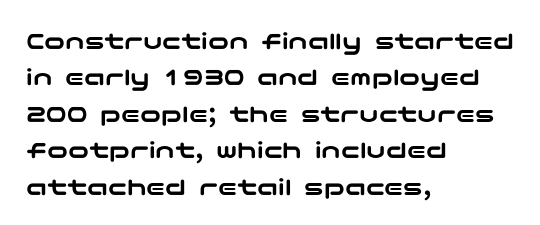
{"italic": "no", "underline": "no", "align": "left", "line_spacing": "normal", "line_spacing_ratio": 1.4, "letter_spacing": "normal", "letter_spacing_em": 0.0, "glyph_px": 26}
